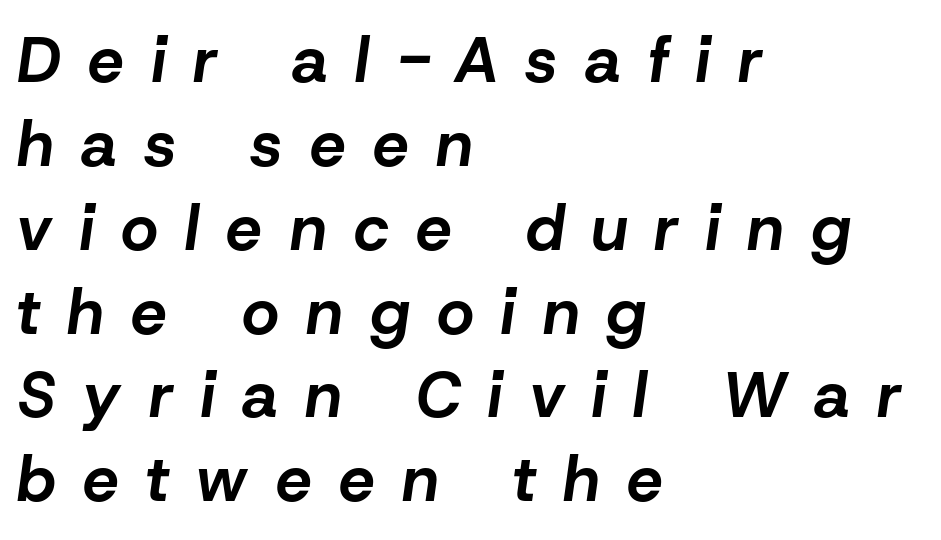
{"italic": "yes", "lean": "right", "slant_degrees": 8, "bold": "yes", "weight": "bold", "width": "normal", "stroke_contrast": "low", "x_height": "medium", "monospaced": "no", "underline": "no", "align": "left", "line_spacing": "normal", "line_spacing_ratio": 1.31, "letter_spacing": "wide", "letter_spacing_em": 0.43, "glyph_px": 64}
